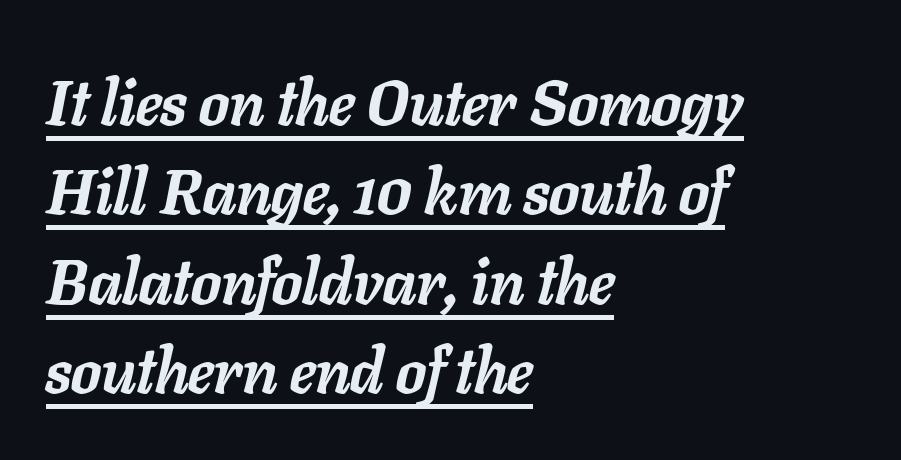
The image shows 63 px semibold type, italic (leaning right); set left-aligned, normal line spacing (1.42x), normal letter spacing, underlined; low stroke contrast and a medium x-height.
